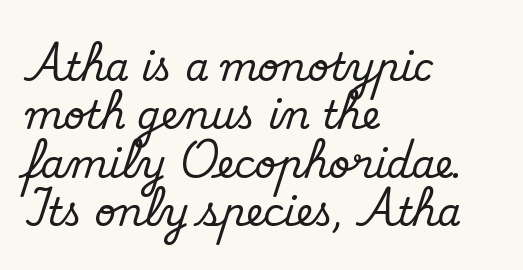
The image shows 38 px serif type; set left-aligned, normal line spacing (1.27x), normal letter spacing, not underlined; medium stroke contrast and a small x-height.
